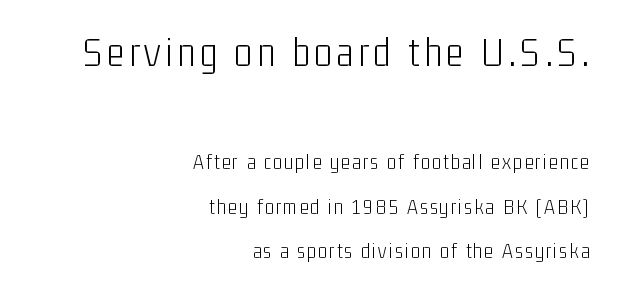
Typographically, this falls in the sans-serif category. Each new line begins a long way beneath the previous one. The passage shown begins with its larger block and ends with its smaller one. Bare-footed words on every line. The rendering uses natural spacing where letterforms have individual widths.
